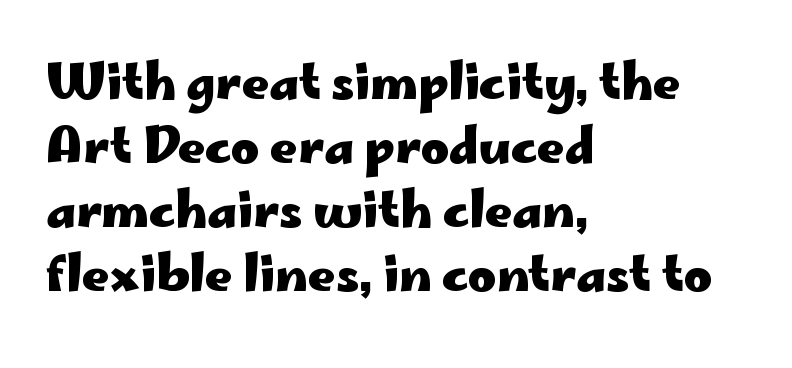
The image shows 48 px heavy, wide sans-serif type, upright; set left-aligned, normal line spacing (1.33x), normal letter spacing, not underlined; low stroke contrast and a small x-height.
